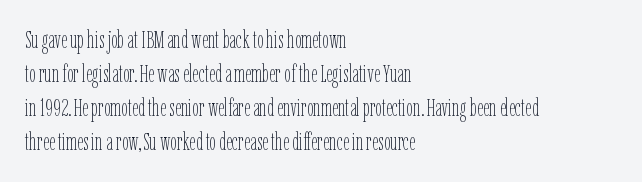
Q: Is the text bold? A: No.
Q: Is the text italic (slanted)? A: No, it is upright.
Q: Is the text underlined? A: No.
Q: How is the paragraph aligned? A: Left-aligned.
Q: Is the spacing between letters normal or unusually wide? A: Normal.
Q: Is the spacing between lines tight, normal or loose? A: Normal.
